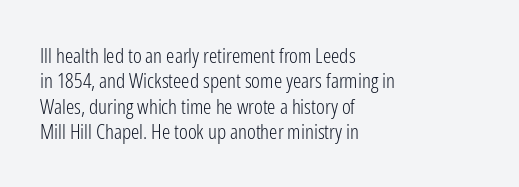
A bare baseline throughout the passage. Line beginnings align vertically; line endings do not. This sample uses plain, unmodified letter spacing. Posture: straight, roman, zero tilt. Is this a heavy cut? Hardly; it is regular or lighter.
